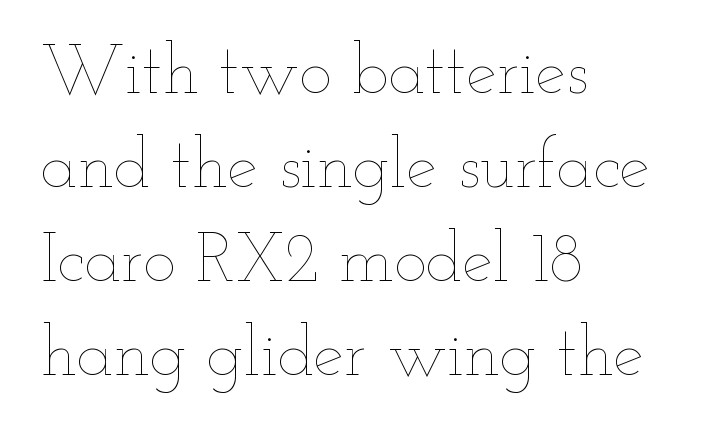
This block has exactly the height ordinary leading produces. Descenders hang freely into open space. The rendering anchors every line to the left-hand side. Looks like regular typesetting: each glyph gets only the width it needs.
